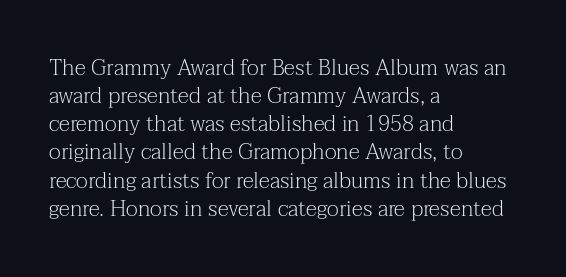
{"italic": "no", "bold": "no", "underline": "no", "align": "left", "line_spacing": "normal", "line_spacing_ratio": 1.28, "letter_spacing": "normal", "letter_spacing_em": 0.0, "glyph_px": 22}
